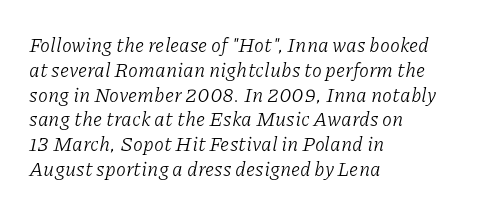
Q: Is the text bold? A: No.
Q: Is the text italic (slanted)? A: Yes, it leans right by about 11 degrees.
Q: Is the text underlined? A: No.
Q: How is the paragraph aligned? A: Left-aligned.
Q: Is the spacing between letters normal or unusually wide? A: Normal.
